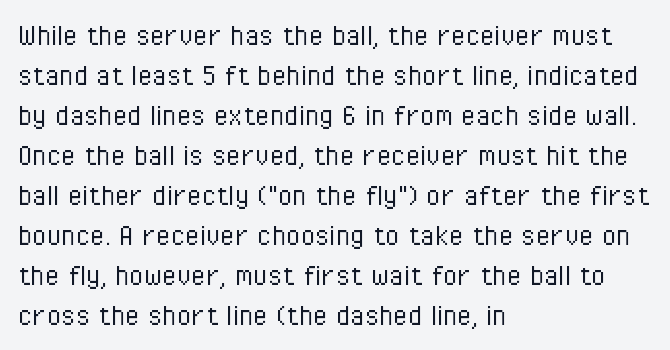
Q: Is the text bold? A: No.
Q: Is the text italic (slanted)? A: No, it is upright.
Q: Is the typeface a serif or a sans-serif typeface? A: Sans-serif.
Q: Is the text underlined? A: No.
Q: How is the paragraph aligned? A: Left-aligned.
Q: Is the spacing between letters normal or unusually wide? A: Normal.
Q: Width (condensed, normal, or wide)? A: Condensed.
Q: Stroke contrast? A: Low.
Q: x-height? A: Medium.
Q: Monospaced? A: No.
